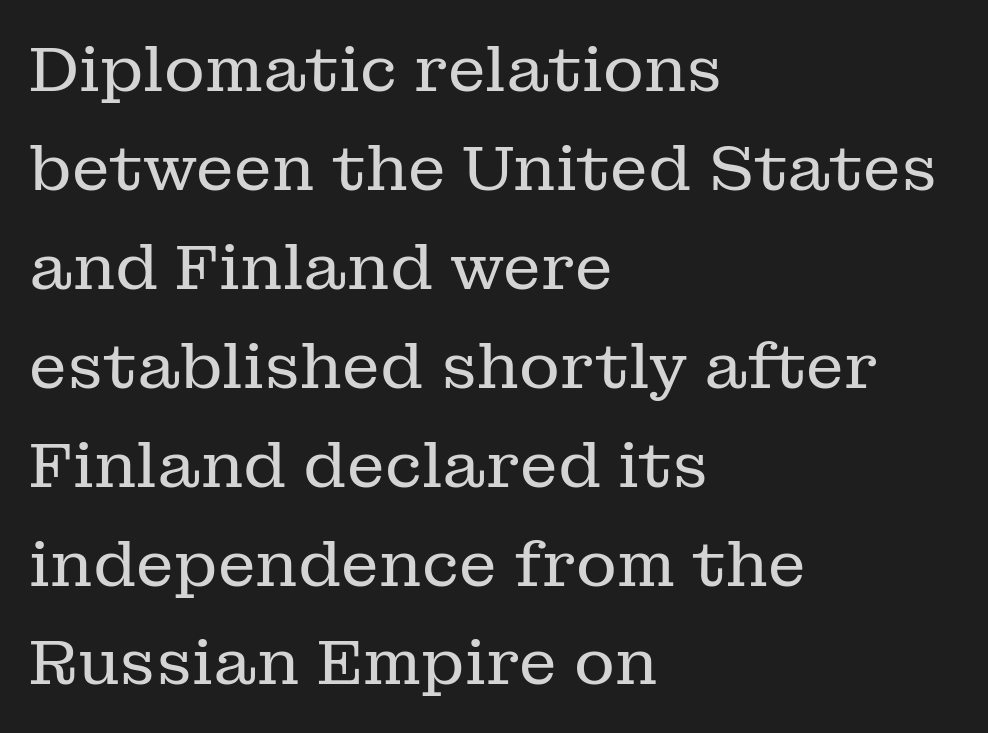
The rendering uses a moderate line-height, typical for paragraphs. This sample has the flowing, uneven cadence of proportional lettering. Typeset ragged right — the left edge is the straight one. Caption: face not bold, strokes unweighted. Quick note: not italic, upright. The glyphs are unaccompanied by any horizontal stroke below them.
